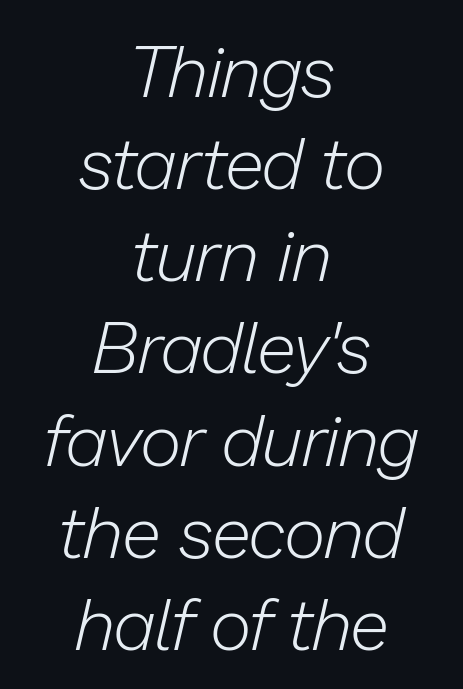
Honestly, the letter spacing is just normal — you wouldn't notice it. Evenly set lines give the paragraph a standard silhouette. Where is the straight margin? There isn't one; the lines are centered. The specimen omits any rule beneath the text block's lines. Characters are canted at an angle relative to the baseline's perpendicular. Ink coverage per letter is moderate at most.
